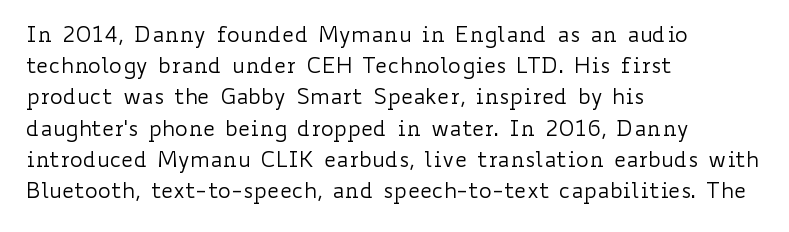
{"italic": "no", "bold": "no", "underline": "no", "align": "left", "line_spacing": "normal", "line_spacing_ratio": 1.42, "letter_spacing": "normal", "letter_spacing_em": 0.0, "glyph_px": 22}
